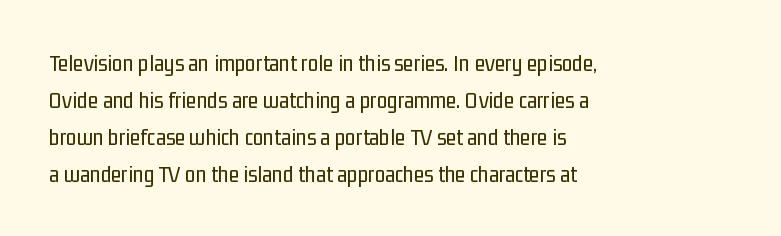
{"italic": "no", "bold": "no", "underline": "no", "align": "left", "line_spacing": "normal", "line_spacing_ratio": 1.54, "letter_spacing": "normal", "letter_spacing_em": 0.0, "glyph_px": 24}
